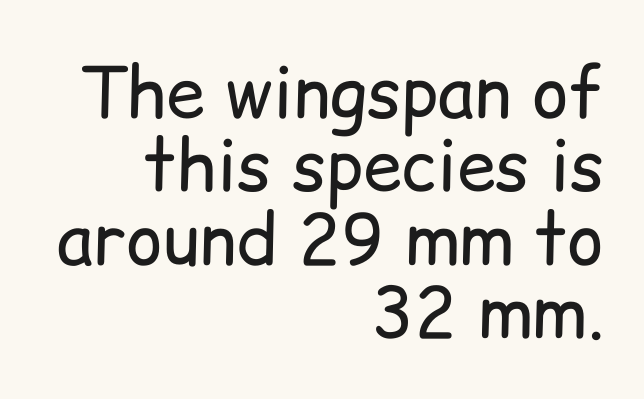
The image shows 70 px regular-weight sans-serif type, upright; set right-aligned, tight line spacing (1.05x), normal letter spacing, not underlined; low stroke contrast and a medium x-height.
